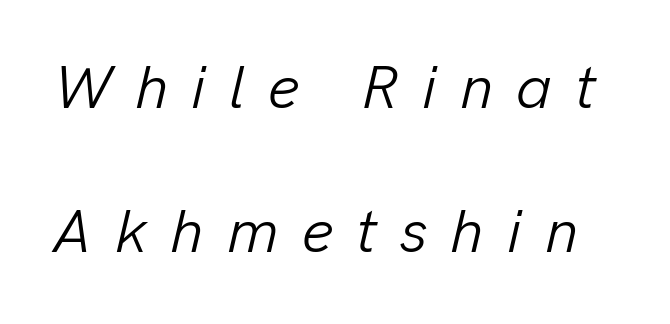
{"italic": "yes", "lean": "right", "slant_degrees": 13, "bold": "no", "weight": "light", "width": "normal", "stroke_contrast": "low", "x_height": "medium", "monospaced": "no", "underline": "no", "line_spacing": "loose", "line_spacing_ratio": 2.36, "letter_spacing": "wide", "letter_spacing_em": 0.38, "glyph_px": 61}
